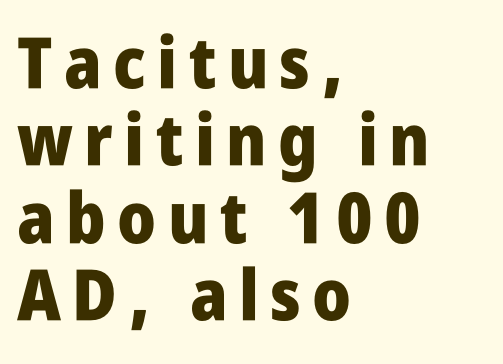
Q: Is the text bold? A: Yes.
Q: Is the text italic (slanted)? A: No, it is upright.
Q: Is the typeface a serif or a sans-serif typeface? A: Sans-serif.
Q: Is the text underlined? A: No.
Q: How is the paragraph aligned? A: Left-aligned.
Q: Is the spacing between lines tight, normal or loose? A: Tight.
Q: Width (condensed, normal, or wide)? A: Condensed.
Q: Stroke contrast? A: Low.
Q: x-height? A: Large.
Q: Monospaced? A: No.
